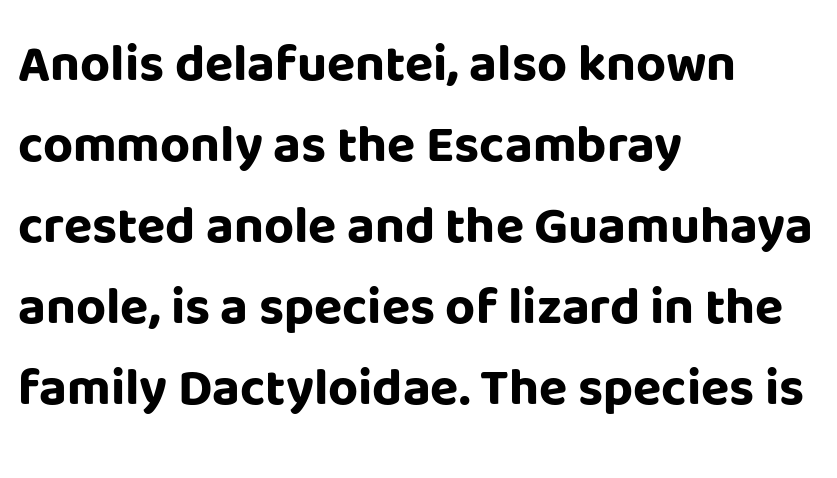
Q: Is the text bold? A: Yes.
Q: Is the text italic (slanted)? A: No, it is upright.
Q: Is the typeface a serif or a sans-serif typeface? A: Sans-serif.
Q: Is the text underlined? A: No.
Q: How is the paragraph aligned? A: Left-aligned.
Q: Is the spacing between letters normal or unusually wide? A: Normal.
Q: Is the spacing between lines tight, normal or loose? A: Normal.
Q: Width (condensed, normal, or wide)? A: Normal.
Q: Stroke contrast? A: Low.
Q: x-height? A: Large.
Q: Monospaced? A: No.
